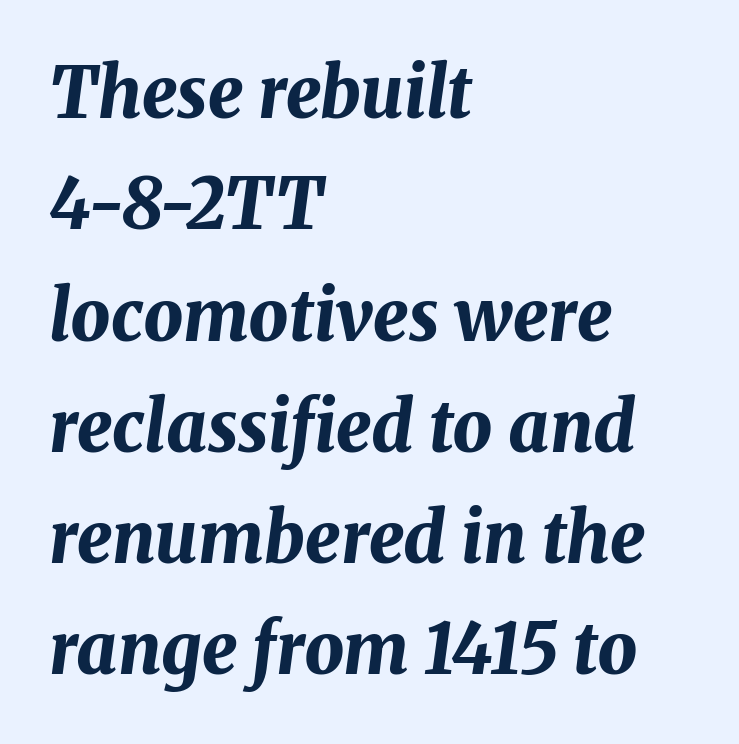
Q: Is the text bold? A: Yes.
Q: Is the text italic (slanted)? A: Yes, it leans right by about 8 degrees.
Q: Is the text underlined? A: No.
Q: How is the paragraph aligned? A: Left-aligned.
Q: Is the spacing between letters normal or unusually wide? A: Normal.
Q: Is the spacing between lines tight, normal or loose? A: Normal.
Q: Width (condensed, normal, or wide)? A: Normal.
Q: Stroke contrast? A: Medium.
Q: x-height? A: Medium.
Q: Monospaced? A: No.
